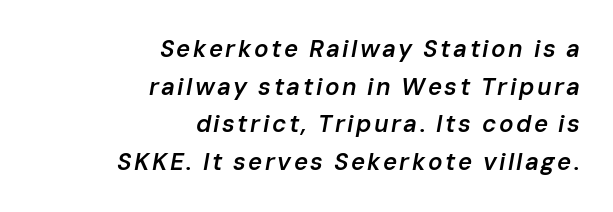
The image shows 24 px text type, italic (leaning right); set right-aligned, normal line spacing (1.57x), not underlined.
